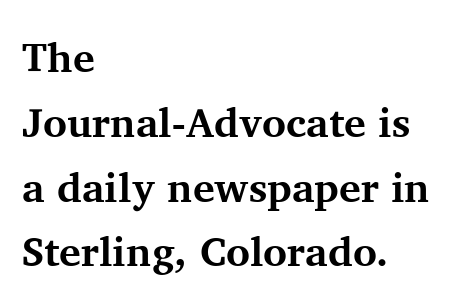
{"serif": "yes", "italic": "no", "bold": "yes", "weight": "bold", "width": "normal", "stroke_contrast": "medium", "x_height": "medium", "monospaced": "no", "underline": "no", "align": "left", "line_spacing": "normal", "line_spacing_ratio": 1.58, "letter_spacing": "normal", "letter_spacing_em": 0.0, "glyph_px": 41}
